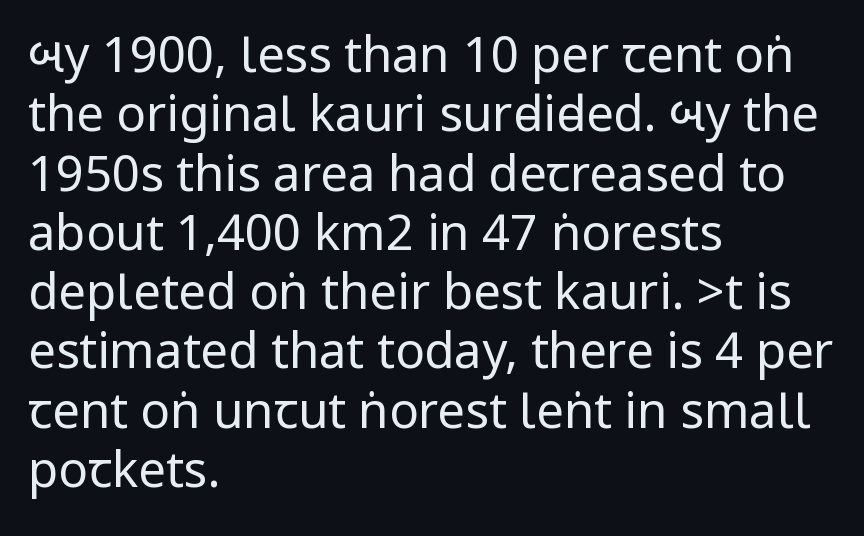
{"serif": "no", "italic": "no", "bold": "no", "weight": "regular", "width": "condensed", "stroke_contrast": "low", "underline": "no", "align": "left", "line_spacing_ratio": 1.21, "letter_spacing": "normal", "letter_spacing_em": 0.0, "glyph_px": 49}
